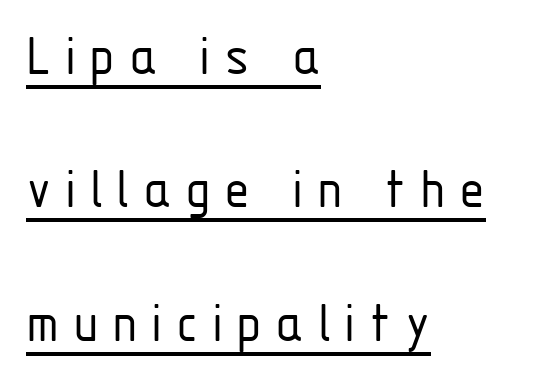
Caption: lettering with a line underneath. The passage shown is not bold in any degree. The text block is weighted toward the left margin, trailing off unevenly rightward. The face used here is rendered with a markedly widened letterfit.
